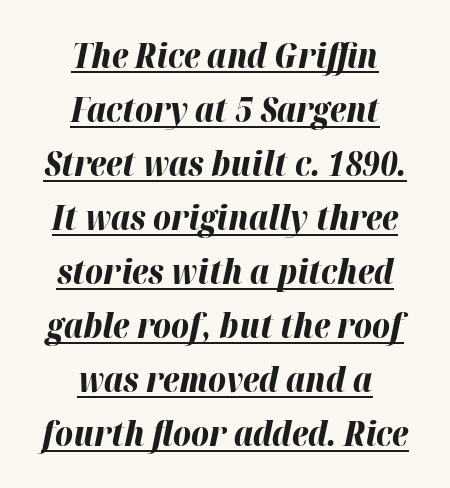
The image shows 34 px bold type, italic (leaning right); set centered, normal line spacing (1.59x), normal letter spacing, underlined; high stroke contrast and a medium x-height.
